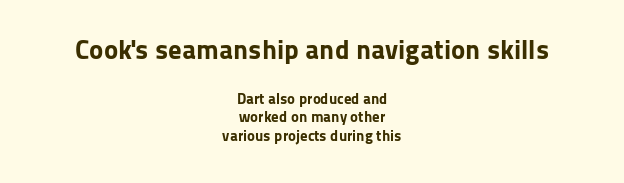
{"italic": "no", "bold": "yes", "underline": "no", "align": "center", "line_spacing_ratio": 1.21, "letter_spacing": "normal", "letter_spacing_em": 0.0, "larger_block": "first", "size_ratio": 1.8, "glyph_px": 27}
